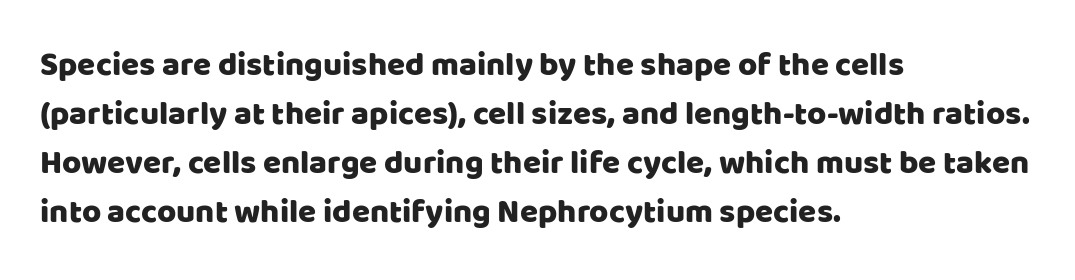
{"serif": "no", "italic": "no", "width": "normal", "stroke_contrast": "low", "x_height": "large", "monospaced": "no", "underline": "no", "align": "left", "line_spacing": "normal", "line_spacing_ratio": 1.48, "letter_spacing": "normal", "letter_spacing_em": 0.0, "glyph_px": 33}
